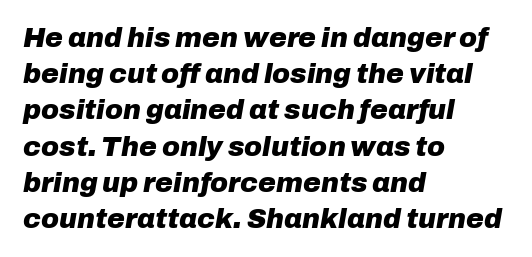
Q: Is the text bold? A: Yes.
Q: Is the text italic (slanted)? A: Yes, it leans right by about 10 degrees.
Q: Is the text underlined? A: No.
Q: How is the paragraph aligned? A: Left-aligned.
Q: Is the spacing between letters normal or unusually wide? A: Normal.
Q: Is the spacing between lines tight, normal or loose? A: Normal.
